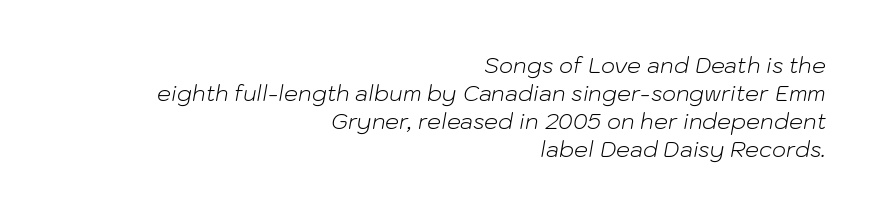
Letters have the restrained weight of plain body copy at most. This rendering leaves character spacing at its baseline value. This sample uses an oblique cut, with every glyph tilted off the vertical. The paragraph has a hard right edge and a soft left edge.
